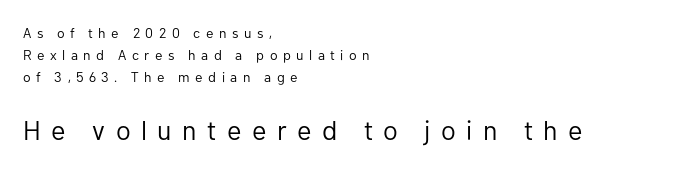
Q: Is the text bold? A: No.
Q: Is the text italic (slanted)? A: No, it is upright.
Q: Is the text underlined? A: No.
Q: How is the paragraph aligned? A: Left-aligned.
Q: Is the spacing between letters normal or unusually wide? A: Unusually wide.
Q: Is the spacing between lines tight, normal or loose? A: Normal.
Q: Which block of text is set in a larger size, the first (top) or the second (bottom)? A: The second (bottom) one.
